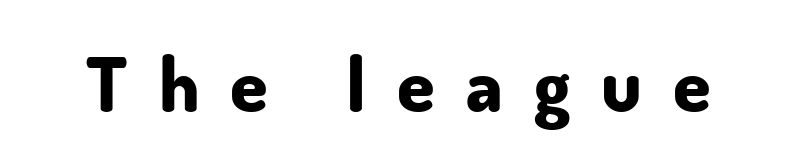
Ascenders rise straight up at ninety degrees. The zone under the glyphs is completely vacant. Each letter keeps its own natural width here, so spacing adapts to shape. You could only call the tracking loose — the letters float apart. Its strokes are broad and dark, the hallmark of bold type. The designer went with a sans here, leaving each stem footless.
